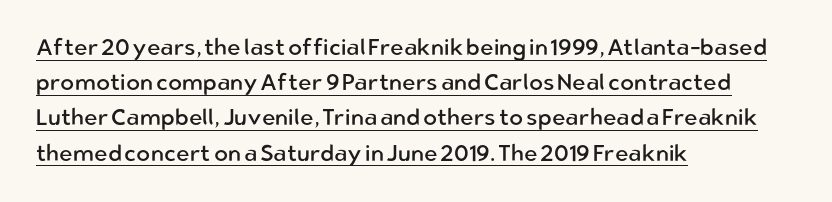
Q: Is the text bold? A: No.
Q: Is the text italic (slanted)? A: No, it is upright.
Q: Is the text underlined? A: Yes.
Q: How is the paragraph aligned? A: Left-aligned.
Q: Is the spacing between letters normal or unusually wide? A: Normal.
Q: Is the spacing between lines tight, normal or loose? A: Normal.
